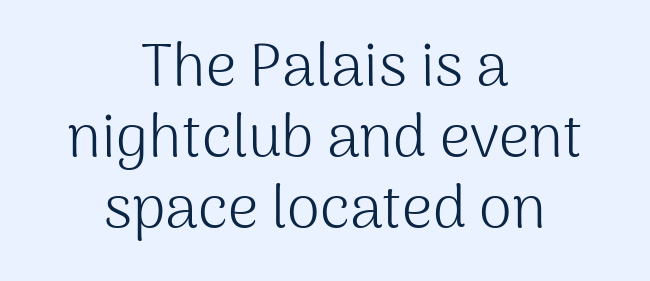
Q: Is the text bold? A: No.
Q: Is the text italic (slanted)? A: No, it is upright.
Q: Is the typeface a serif or a sans-serif typeface? A: Sans-serif.
Q: Is the text underlined? A: No.
Q: How is the paragraph aligned? A: Centered.
Q: Is the spacing between letters normal or unusually wide? A: Normal.
Q: Width (condensed, normal, or wide)? A: Normal.
Q: Stroke contrast? A: Medium.
Q: x-height? A: Medium.
Q: Monospaced? A: No.
